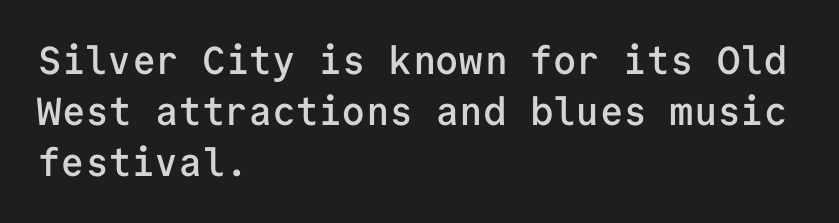
Stroke terminals: plain, sans-serif. Words appear dense and cohesive because spacing is normal. Every character here occupies the same horizontal width, giving the sample a typewriter-like rhythm. The lines sit at an ordinary, default distance from one another.
